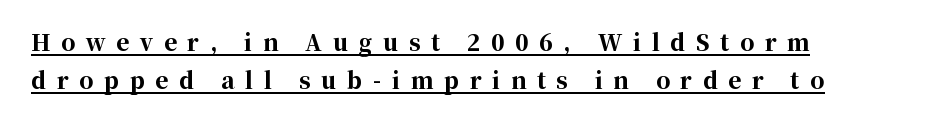
Q: Is the text bold? A: Yes.
Q: Is the text italic (slanted)? A: No, it is upright.
Q: Is the text underlined? A: Yes.
Q: How is the paragraph aligned? A: Left-aligned.
Q: Is the spacing between letters normal or unusually wide? A: Unusually wide.
